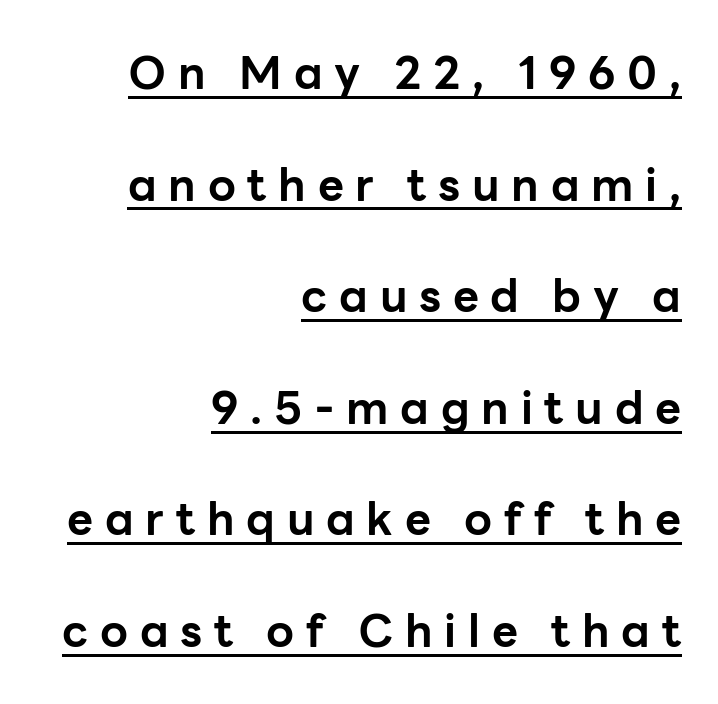
{"serif": "no", "italic": "no", "bold": "yes", "weight": "bold", "width": "normal", "stroke_contrast": "low", "x_height": "medium", "monospaced": "no", "underline": "yes", "align": "right", "line_spacing": "loose", "line_spacing_ratio": 2.48, "letter_spacing": "wide", "letter_spacing_em": 0.26, "glyph_px": 45}
